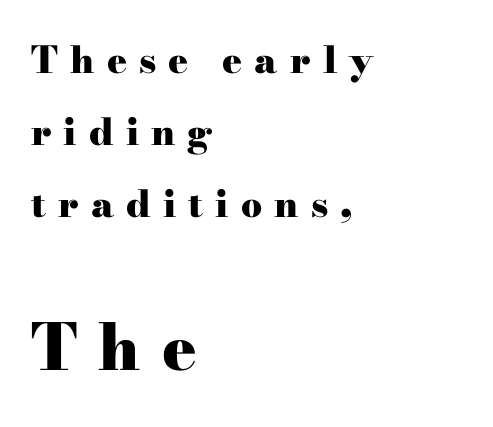
Thick stems and heavy bowls — unmistakably bold. The letters advance in unequal steps, a hallmark of proportional type. The letters carry serifs — small finishing strokes at the ends of their stems. The strip under each line holds only bare page. Students, note that the glyphs here are deliberately spaced far apart.
